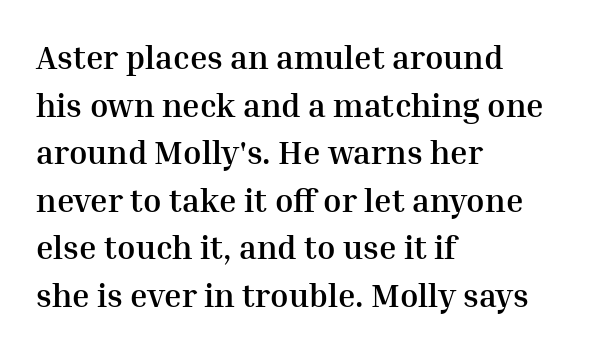
Q: Is the text bold? A: Yes.
Q: Is the text italic (slanted)? A: No, it is upright.
Q: Is the typeface a serif or a sans-serif typeface? A: Serif.
Q: Is the text underlined? A: No.
Q: How is the paragraph aligned? A: Left-aligned.
Q: Is the spacing between letters normal or unusually wide? A: Normal.
Q: Is the spacing between lines tight, normal or loose? A: Normal.
Q: Width (condensed, normal, or wide)? A: Normal.
Q: Stroke contrast? A: Medium.
Q: x-height? A: Medium.
Q: Monospaced? A: No.
